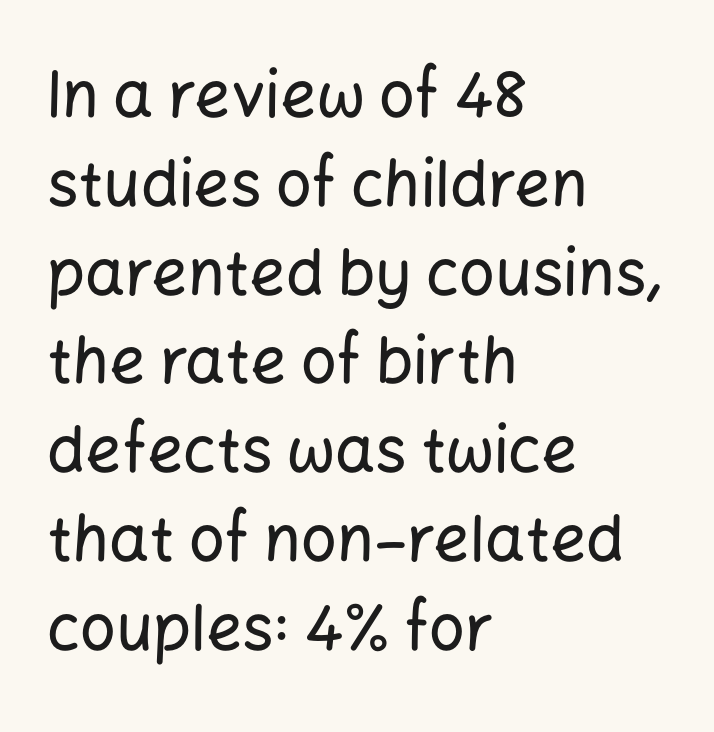
{"serif": "no", "italic": "no", "width": "normal", "stroke_contrast": "low", "x_height": "medium", "monospaced": "no", "underline": "no", "align": "left", "line_spacing": "normal", "line_spacing_ratio": 1.41, "letter_spacing": "normal", "letter_spacing_em": 0.0, "glyph_px": 63}
